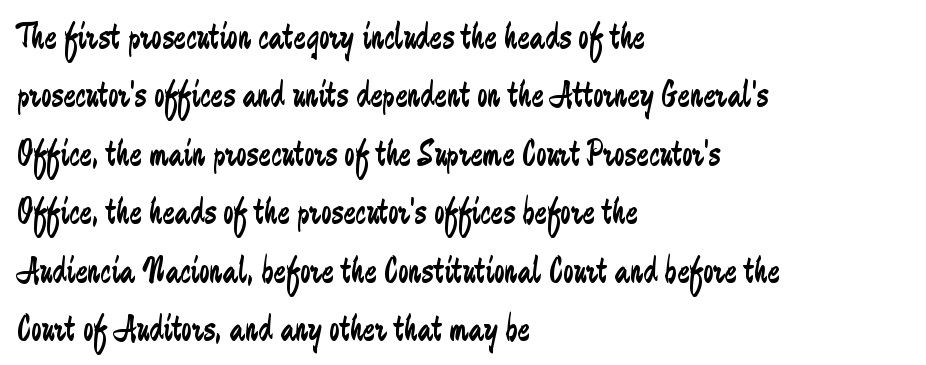
{"serif": "no", "bold": "no", "weight": "regular", "width": "condensed", "stroke_contrast": "low", "x_height": "medium", "monospaced": "no", "underline": "no", "align": "left", "line_spacing": "normal", "line_spacing_ratio": 1.58, "letter_spacing": "normal", "letter_spacing_em": 0.0, "glyph_px": 37}
